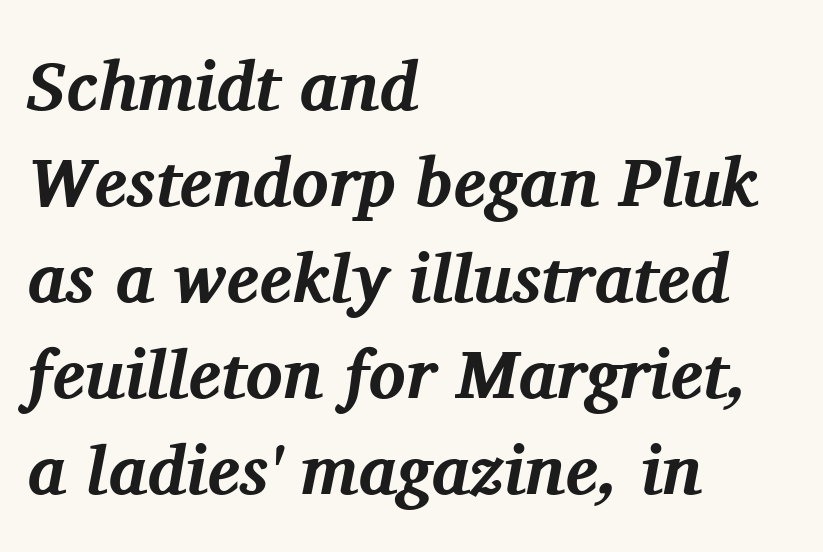
Little horizontal feet cap the strokes, marking this as serif type. The tracking reads as untouched default to a designer's eye. Leading matches the norm, producing a regular column. A dark, heavy texture on the line: the type is bold.
